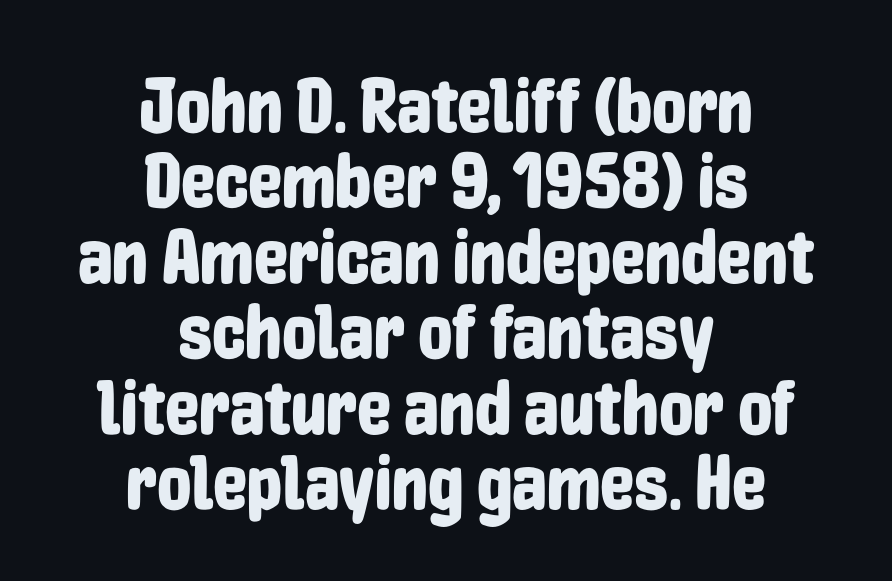
Nothing unusual about the tracking: characters are spaced as the font intends. A typesetter would call this leading minimal, almost set solid. Vertical strokes here are truly vertical. Letters rest on an invisible, unmarked baseline. The passage shown is typeset with a sans-serif family.
